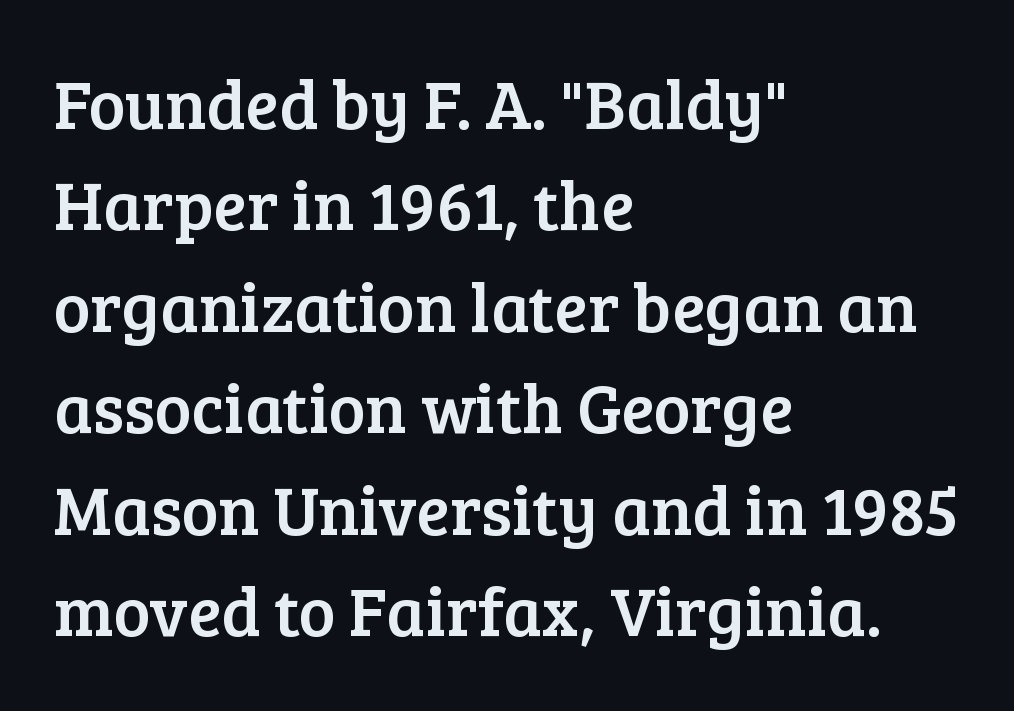
{"serif": "yes", "italic": "no", "width": "normal", "stroke_contrast": "low", "x_height": "medium", "monospaced": "no", "underline": "no", "align": "left", "line_spacing": "normal", "line_spacing_ratio": 1.47, "letter_spacing": "normal", "letter_spacing_em": 0.0, "glyph_px": 69}
